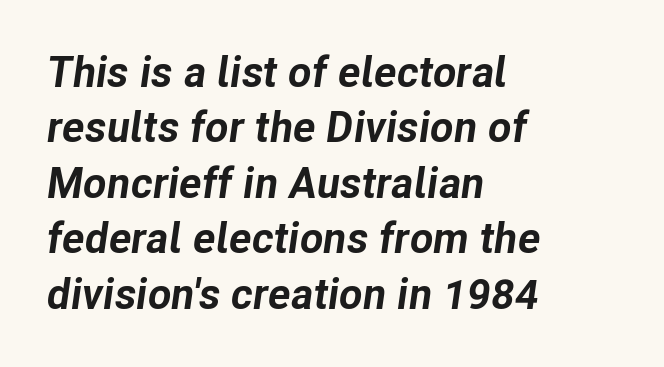
{"italic": "yes", "lean": "right", "slant_degrees": 8, "bold": "yes", "weight": "bold", "width": "normal", "stroke_contrast": "low", "x_height": "medium", "monospaced": "no", "underline": "no", "align": "left", "line_spacing": "normal", "line_spacing_ratio": 1.29, "letter_spacing": "normal", "letter_spacing_em": 0.0, "glyph_px": 43}
